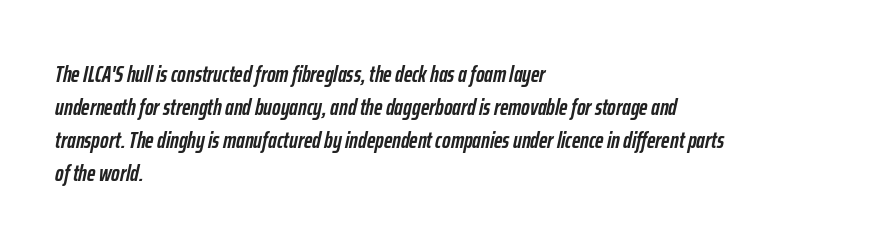
{"italic": "yes", "lean": "right", "slant_degrees": 12, "bold": "yes", "underline": "no", "align": "left", "line_spacing": "normal", "line_spacing_ratio": 1.44, "letter_spacing": "normal", "letter_spacing_em": 0.0, "glyph_px": 23}
